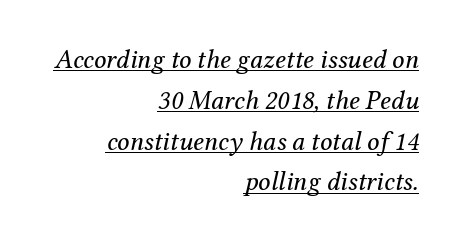
{"italic": "yes", "lean": "right", "slant_degrees": 12, "bold": "no", "underline": "yes", "align": "right", "line_spacing": "normal", "line_spacing_ratio": 1.51, "letter_spacing": "normal", "letter_spacing_em": 0.0, "glyph_px": 27}
